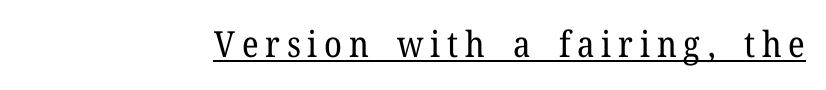
Rendered with straight, roman letterforms. Stroke thickness stays within the range of a standard reading face or lighter. A typesetter would call this proportional, since set widths differ per character. The specimen includes a rule beneath the text block's lines.
